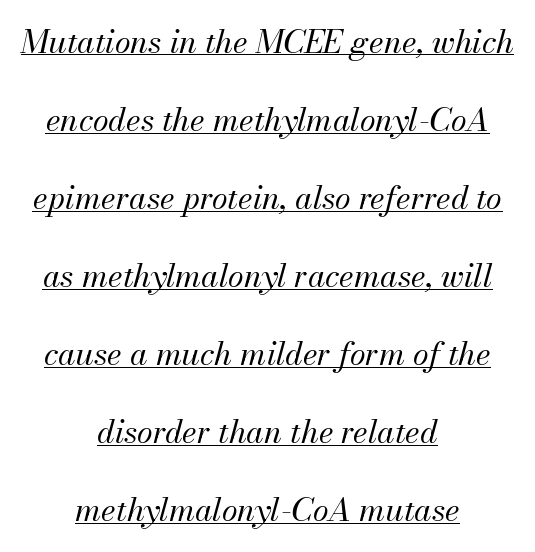
Somebody hit Ctrl+U on this one — the words are underlined. Heaviness? Minimal to ordinary, like unemphasized prose. Tracking value appears to be zero — textbook default spacing. The passage shown is typed in a proportional face where columns would drift.
